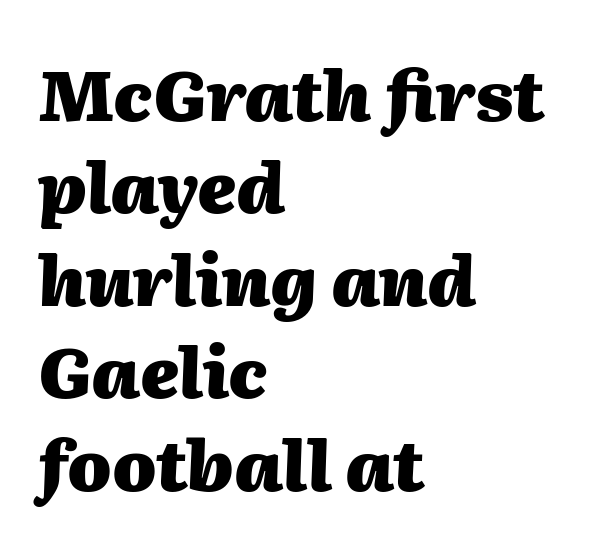
Q: Is the text bold? A: Yes.
Q: Is the text italic (slanted)? A: Yes, it leans right by about 2 degrees.
Q: Is the text underlined? A: No.
Q: How is the paragraph aligned? A: Left-aligned.
Q: Is the spacing between letters normal or unusually wide? A: Normal.
Q: Is the spacing between lines tight, normal or loose? A: Normal.
Q: Width (condensed, normal, or wide)? A: Normal.
Q: Stroke contrast? A: Medium.
Q: x-height? A: Medium.
Q: Monospaced? A: No.
